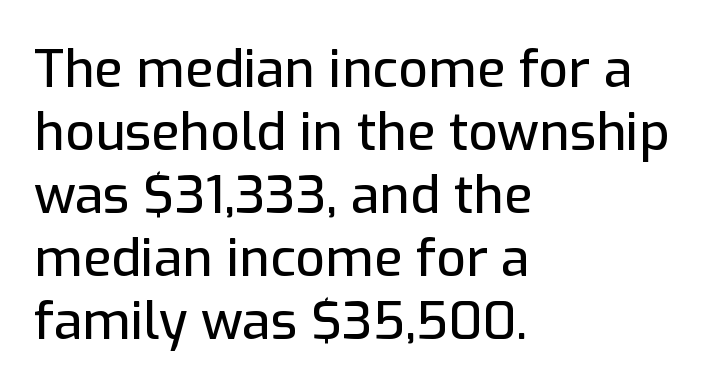
Here the designer chose a conventional face with non-uniform glyph widths. The designer went with a sans here, leaving each stem footless. Unmarked baselines from the first word to the last. Leftover space on each line is placed entirely after the last word.
